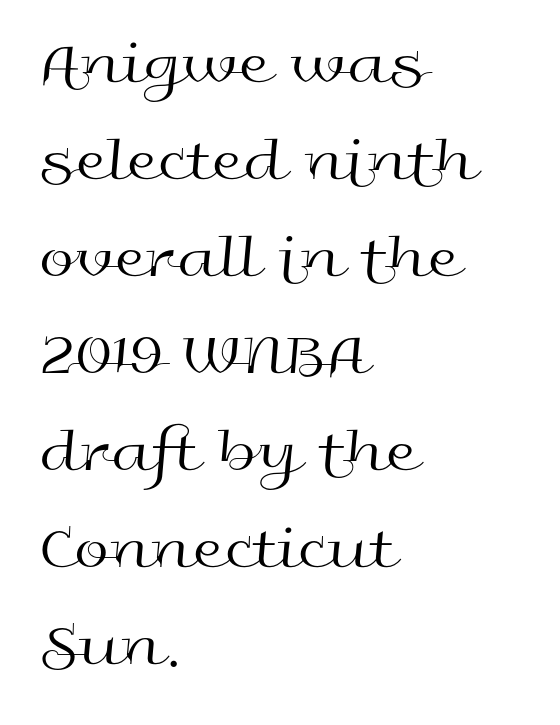
Q: Is the text bold? A: No.
Q: Is the text italic (slanted)? A: No, it is upright.
Q: Is the typeface a serif or a sans-serif typeface? A: Sans-serif.
Q: Is the text underlined? A: No.
Q: How is the paragraph aligned? A: Left-aligned.
Q: Is the spacing between letters normal or unusually wide? A: Normal.
Q: Is the spacing between lines tight, normal or loose? A: Normal.
Q: Width (condensed, normal, or wide)? A: Wide.
Q: x-height? A: Medium.
Q: Monospaced? A: No.
